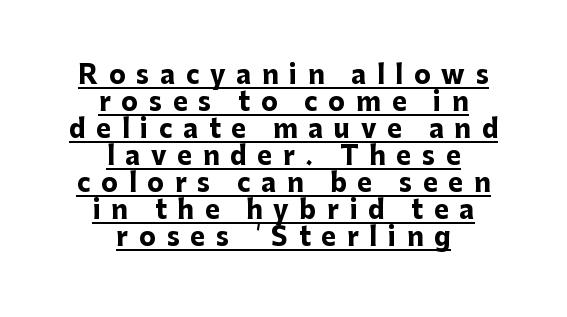
The image shows 25 px bold type, upright; set centered, tight line spacing (1.08x), unusually wide letter spacing (+0.43 em), underlined.
